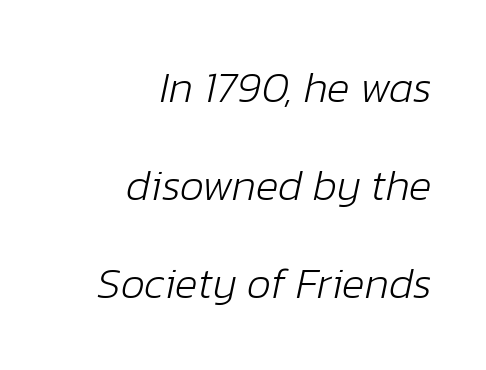
{"italic": "yes", "lean": "right", "slant_degrees": 12, "bold": "no", "weight": "light", "width": "normal", "stroke_contrast": "low", "x_height": "medium", "monospaced": "no", "underline": "no", "align": "right", "line_spacing": "loose", "line_spacing_ratio": 2.28, "letter_spacing": "normal", "letter_spacing_em": 0.0, "glyph_px": 43}
